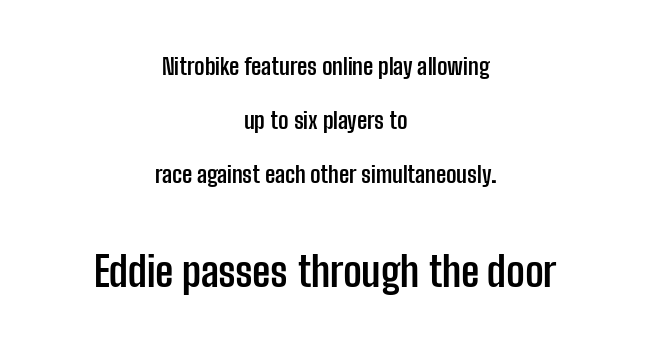
The glyphs in this specimen are sans serif. Characters follow at the spacing the type designer built in. The leading is generous, giving the passage an open texture. The letters advance in unequal steps, a hallmark of proportional type.
